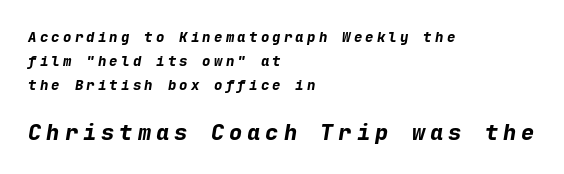
Q: Is the text bold? A: Yes.
Q: Is the text italic (slanted)? A: Yes, it leans right by about 9 degrees.
Q: Is the text underlined? A: No.
Q: How is the paragraph aligned? A: Left-aligned.
Q: Is the spacing between letters normal or unusually wide? A: Unusually wide.
Q: Which block of text is set in a larger size, the first (top) or the second (bottom)? A: The second (bottom) one.
